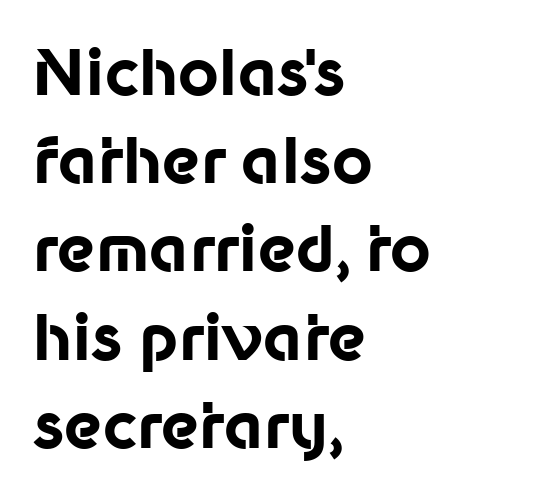
Q: Is the text bold? A: Yes.
Q: Is the text italic (slanted)? A: No, it is upright.
Q: Is the typeface a serif or a sans-serif typeface? A: Sans-serif.
Q: Is the text underlined? A: No.
Q: How is the paragraph aligned? A: Left-aligned.
Q: Is the spacing between letters normal or unusually wide? A: Normal.
Q: Is the spacing between lines tight, normal or loose? A: Normal.
Q: Width (condensed, normal, or wide)? A: Normal.
Q: Stroke contrast? A: Low.
Q: x-height? A: Medium.
Q: Monospaced? A: No.
